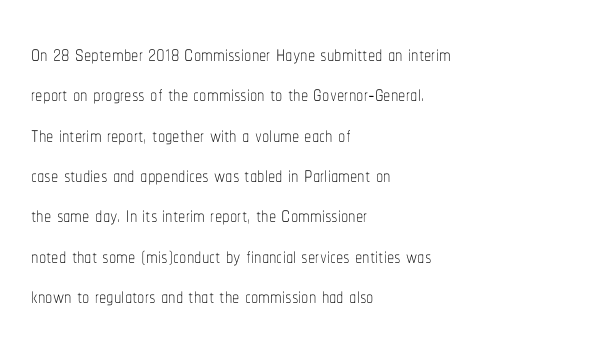
The image shows 29 px thin, condensed type, upright; set left-aligned, normal line spacing (1.39x), normal letter spacing, not underlined; low stroke contrast and a medium x-height.
